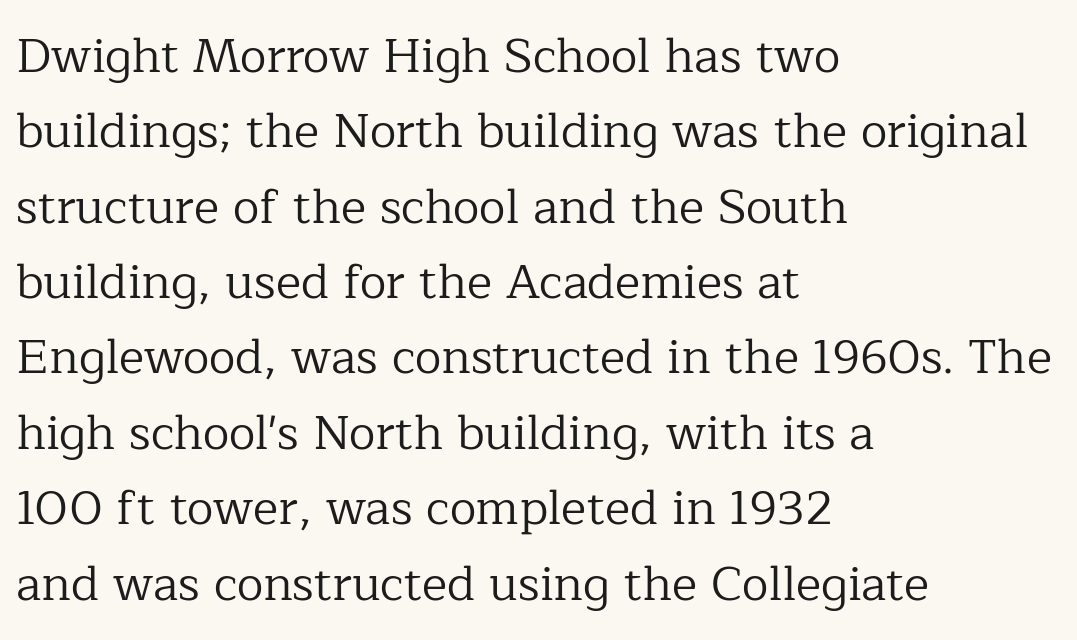
{"serif": "yes", "italic": "no", "bold": "no", "weight": "regular", "width": "normal", "stroke_contrast": "low", "x_height": "medium", "monospaced": "no", "underline": "no", "align": "left", "line_spacing": "normal", "line_spacing_ratio": 1.57, "letter_spacing": "normal", "letter_spacing_em": 0.0, "glyph_px": 48}
